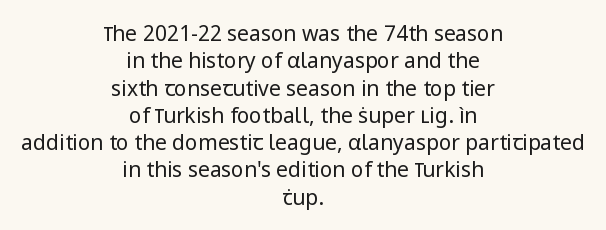
Q: Is the text bold? A: No.
Q: Is the text italic (slanted)? A: No, it is upright.
Q: Is the text underlined? A: No.
Q: How is the paragraph aligned? A: Centered.
Q: Is the spacing between letters normal or unusually wide? A: Normal.
Q: Is the spacing between lines tight, normal or loose? A: Normal.
